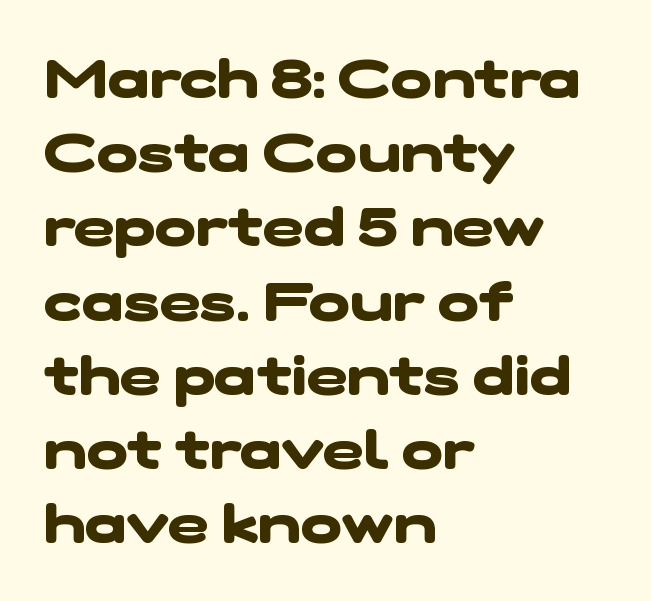
Character widths vary here, with narrow letters taking less room than wide ones. Reading down the column, the eye jumps a familiar distance to each next line. This sample uses a sans-serif face. Short note: letters normally spaced. Has an underline been added? It has not.
